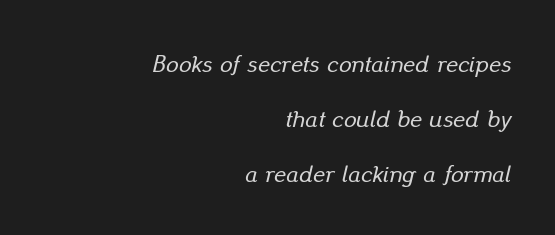
{"italic": "yes", "lean": "right", "slant_degrees": 13, "underline": "no", "align": "right", "line_spacing": "loose", "line_spacing_ratio": 2.21, "letter_spacing": "normal", "letter_spacing_em": 0.0, "glyph_px": 25}
